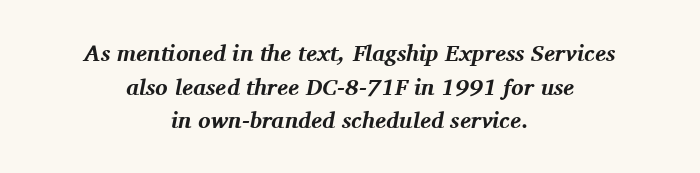
{"italic": "yes", "lean": "right", "slant_degrees": 11, "bold": "yes", "underline": "no", "align": "center", "line_spacing": "normal", "line_spacing_ratio": 1.46, "letter_spacing": "normal", "letter_spacing_em": 0.0, "glyph_px": 23}
